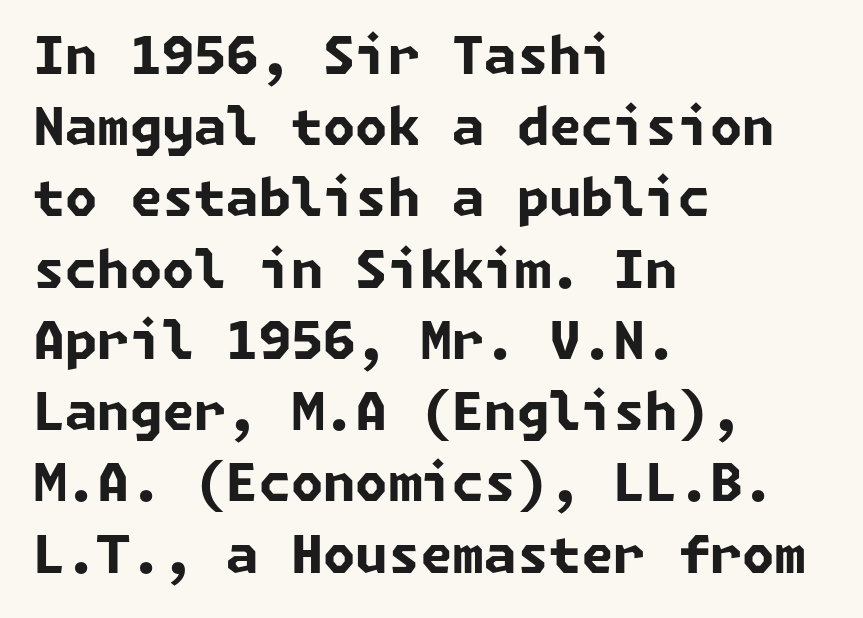
The image shows 52 px bold sans-serif type; set left-aligned, normal line spacing (1.37x), normal letter spacing, not underlined; low stroke contrast and a medium x-height.
